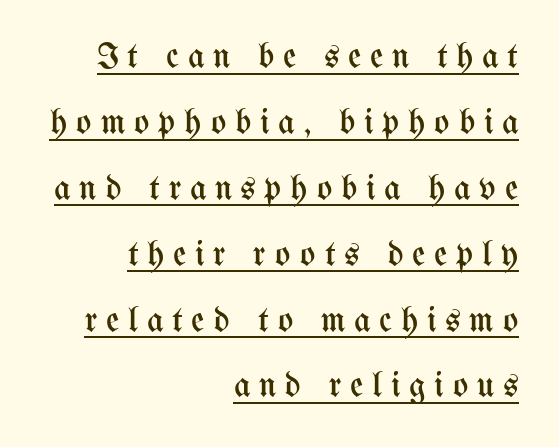
Q: Is the text bold? A: No.
Q: Is the text italic (slanted)? A: No, it is upright.
Q: Is the text underlined? A: Yes.
Q: How is the paragraph aligned? A: Right-aligned.
Q: Is the spacing between letters normal or unusually wide? A: Unusually wide.
Q: Width (condensed, normal, or wide)? A: Condensed.
Q: Stroke contrast? A: Medium.
Q: x-height? A: Medium.
Q: Monospaced? A: No.
